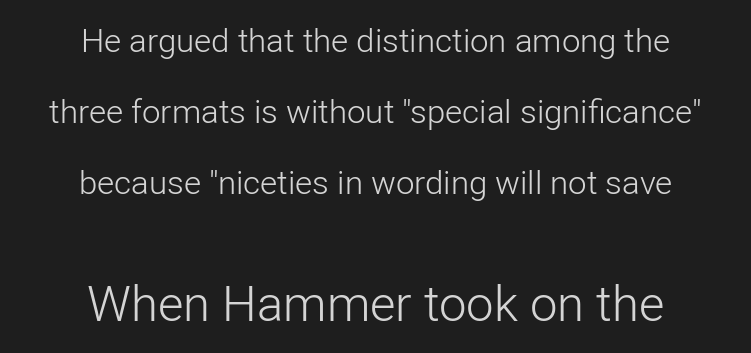
Leftover space on each line is divided equally before and after the words. Note: no serifs on the glyphs. The string is rendered with underlining switched off. The passage shown is typed in a proportional face where columns would drift. Notice how the stems are strictly vertical — no italics here. The weight would be labelled regular, book, light, or lighter still.
